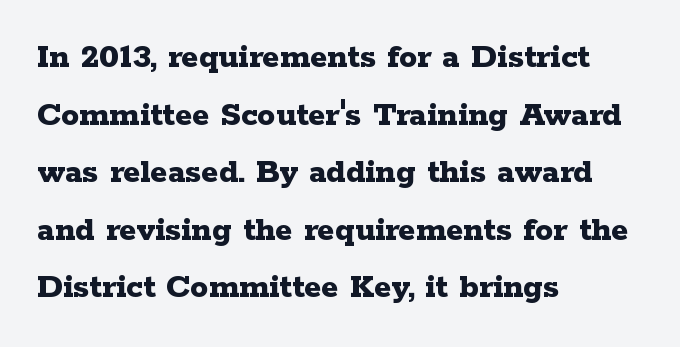
Q: Is the text bold? A: Yes.
Q: Is the text italic (slanted)? A: No, it is upright.
Q: Is the typeface a serif or a sans-serif typeface? A: Serif.
Q: Is the text underlined? A: No.
Q: How is the paragraph aligned? A: Left-aligned.
Q: Is the spacing between letters normal or unusually wide? A: Normal.
Q: Is the spacing between lines tight, normal or loose? A: Normal.
Q: Width (condensed, normal, or wide)? A: Wide.
Q: Stroke contrast? A: Low.
Q: x-height? A: Medium.
Q: Monospaced? A: No.
